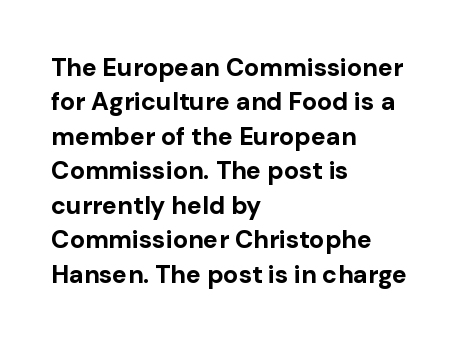
The image shows 25 px bold type, upright; set left-aligned, normal line spacing (1.38x), normal letter spacing, not underlined.
